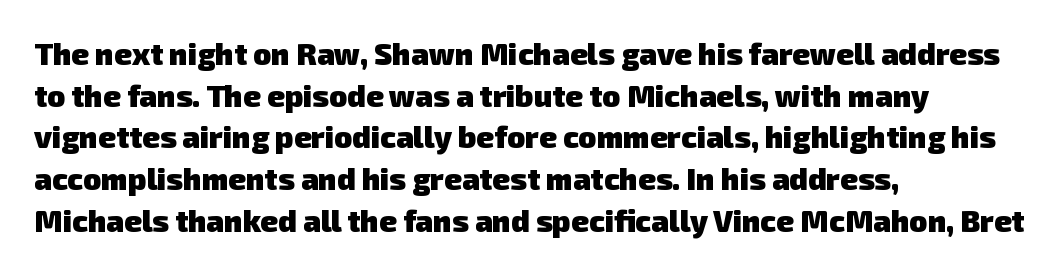
{"serif": "no", "bold": "yes", "weight": "heavy", "width": "normal", "stroke_contrast": "low", "x_height": "medium", "monospaced": "no", "underline": "no", "align": "left", "line_spacing": "normal", "line_spacing_ratio": 1.39, "letter_spacing": "normal", "letter_spacing_em": 0.0, "glyph_px": 30}
